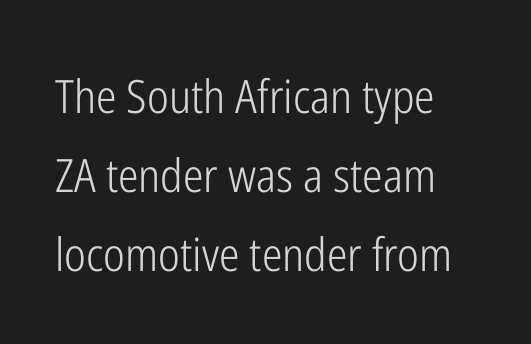
No chunkiness to these letters — they're not bold. Characters remain perfectly vertical along every line. Descenders are the only things crossing below the line. Observe the ordinary spacing: letters are neighbours, not strangers.
